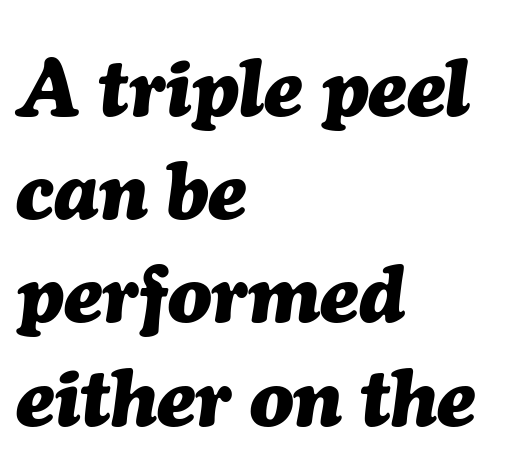
{"italic": "yes", "lean": "right", "slant_degrees": 7, "bold": "yes", "weight": "heavy", "width": "normal", "stroke_contrast": "medium", "x_height": "medium", "monospaced": "no", "underline": "no", "align": "left", "line_spacing": "normal", "line_spacing_ratio": 1.29, "letter_spacing": "normal", "letter_spacing_em": 0.0, "glyph_px": 80}
